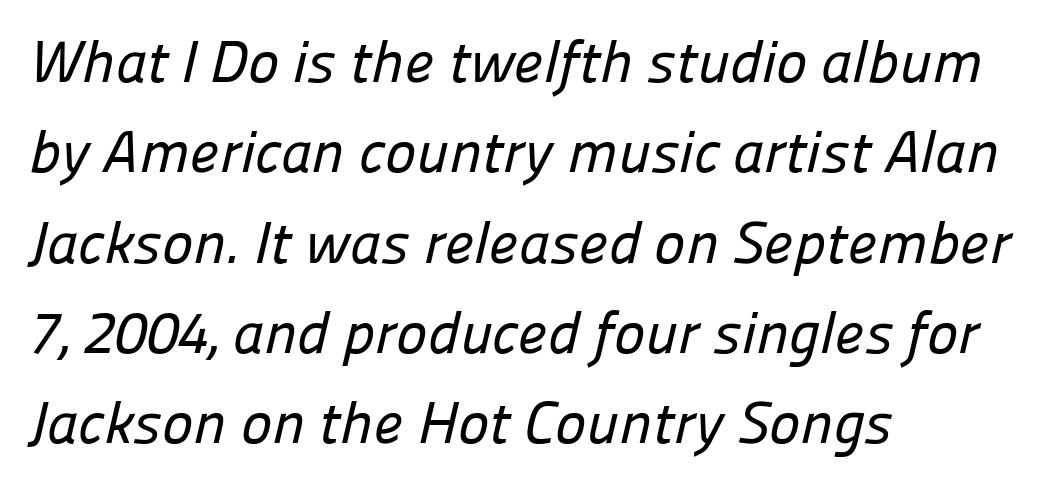
The image shows 59 px sans-serif type; set left-aligned, normal line spacing (1.53x), normal letter spacing, not underlined; low stroke contrast and a medium x-height.
